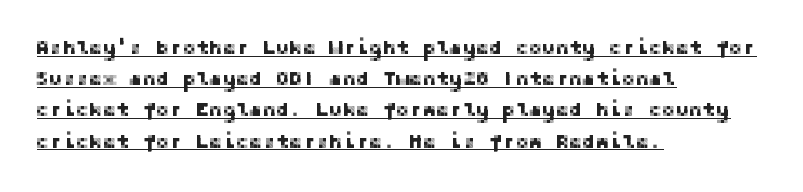
Q: Is the text italic (slanted)? A: No, it is upright.
Q: Is the text underlined? A: Yes.
Q: How is the paragraph aligned? A: Left-aligned.
Q: Is the spacing between letters normal or unusually wide? A: Normal.
Q: Is the spacing between lines tight, normal or loose? A: Normal.
